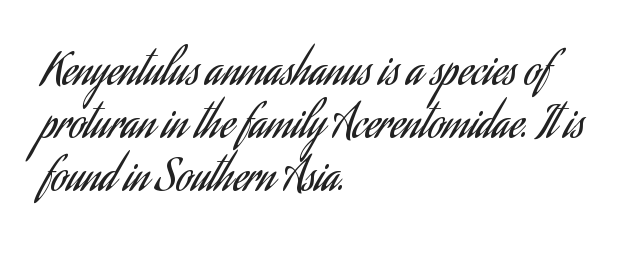
The image shows 44 px regular-weight, condensed sans-serif type; set left-aligned, line spacing 1.21x, normal letter spacing, not underlined; low stroke contrast and a small x-height.
